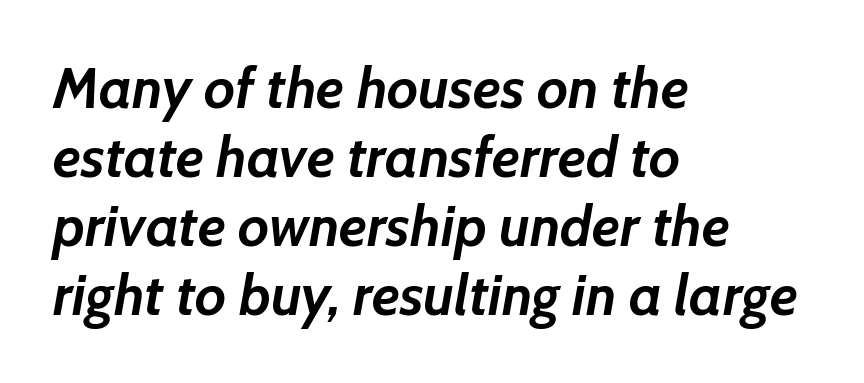
Style check: oblique. The paragraph shown leans on its left margin. Compared with an ordinary text face, these strokes are far heavier — a full bold. A typesetter would call this proportional, since set widths differ per character.
